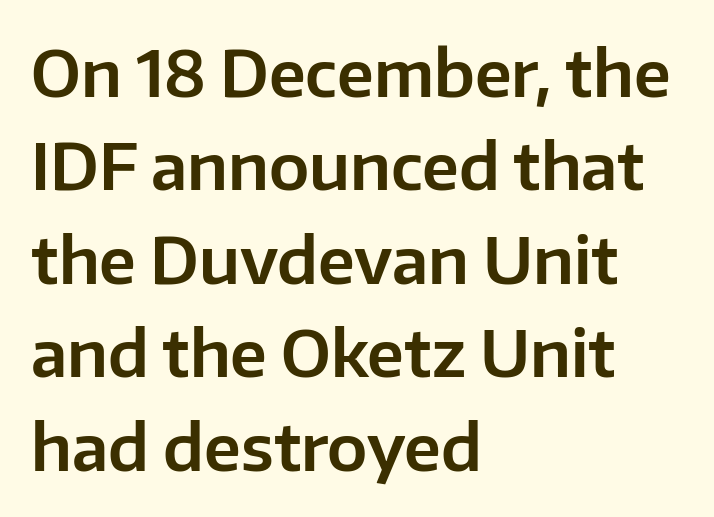
{"serif": "no", "italic": "no", "width": "normal", "stroke_contrast": "low", "x_height": "medium", "monospaced": "no", "underline": "no", "align": "left", "line_spacing": "normal", "line_spacing_ratio": 1.46, "letter_spacing": "normal", "letter_spacing_em": 0.0, "glyph_px": 64}
